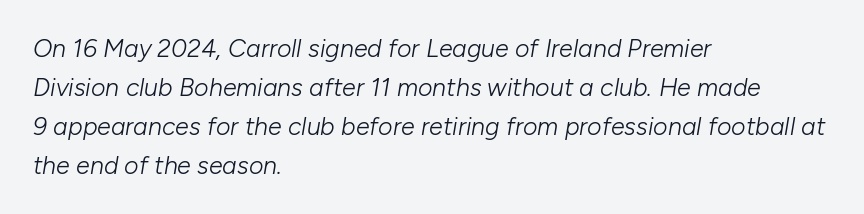
Q: Is the text bold? A: No.
Q: Is the text italic (slanted)? A: Yes, it leans right by about 10 degrees.
Q: Is the text underlined? A: No.
Q: How is the paragraph aligned? A: Left-aligned.
Q: Is the spacing between letters normal or unusually wide? A: Normal.
Q: Is the spacing between lines tight, normal or loose? A: Normal.
